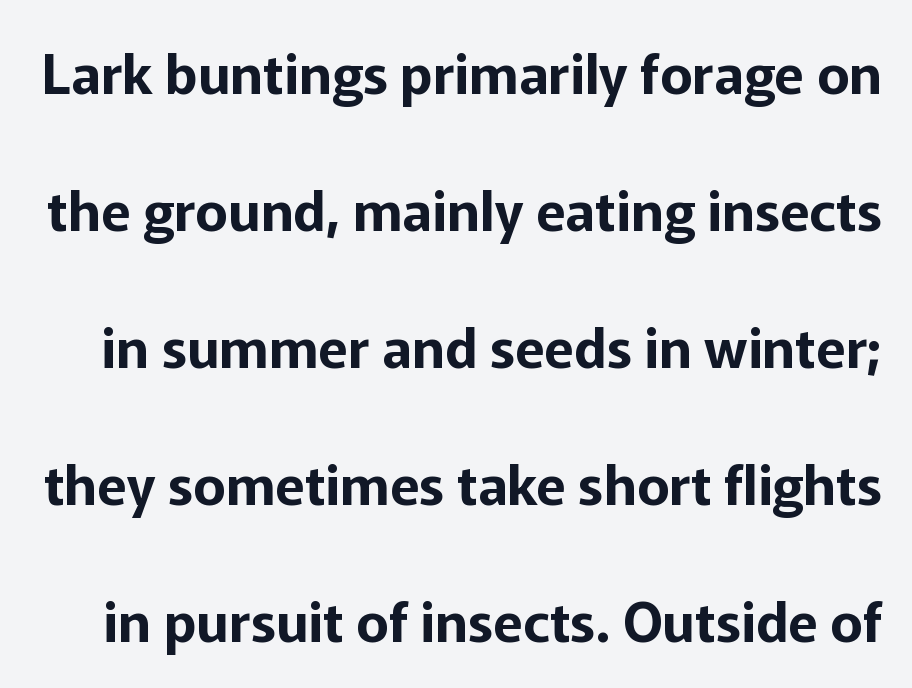
{"serif": "no", "italic": "no", "width": "normal", "stroke_contrast": "low", "x_height": "medium", "monospaced": "no", "underline": "no", "line_spacing": "loose", "line_spacing_ratio": 2.49, "letter_spacing": "normal", "letter_spacing_em": 0.0, "glyph_px": 55}
